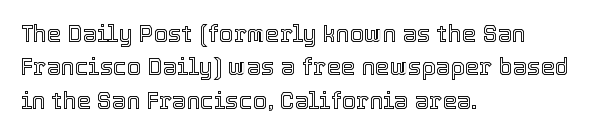
The rendering uses a moderate line-height, typical for paragraphs. These lines were composed using upright roman letters. The gaps between neighbouring characters are ordinary and unremarkable. Has an underline been added? It has not. Line starts are locked; line ends wander.
